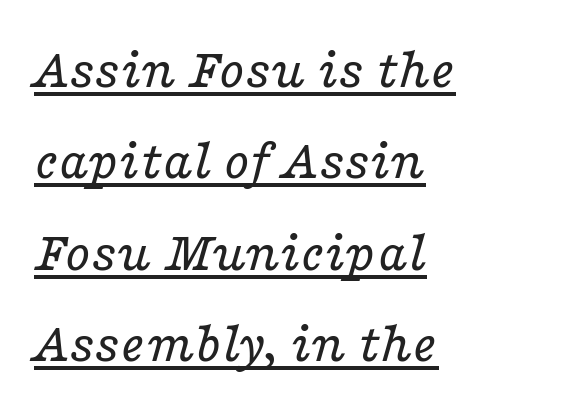
Each stroke keeps to a modest, everyday thickness or less. Slanted lettering throughout. Here the glyphs are tracked normally, forming tight word shapes. Looks like someone drew a line under every word here. Look at the bottom of the vertical strokes: they flare into serifs here. Horizontal bands of white between lines are of average thickness.
